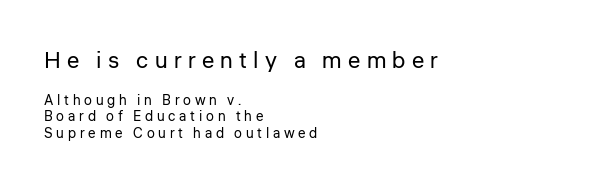
{"italic": "no", "bold": "no", "underline": "no", "align": "left", "line_spacing_ratio": 1.18, "letter_spacing": "wide", "letter_spacing_em": 0.27, "larger_block": "first", "size_ratio": 1.64, "glyph_px": 23}
